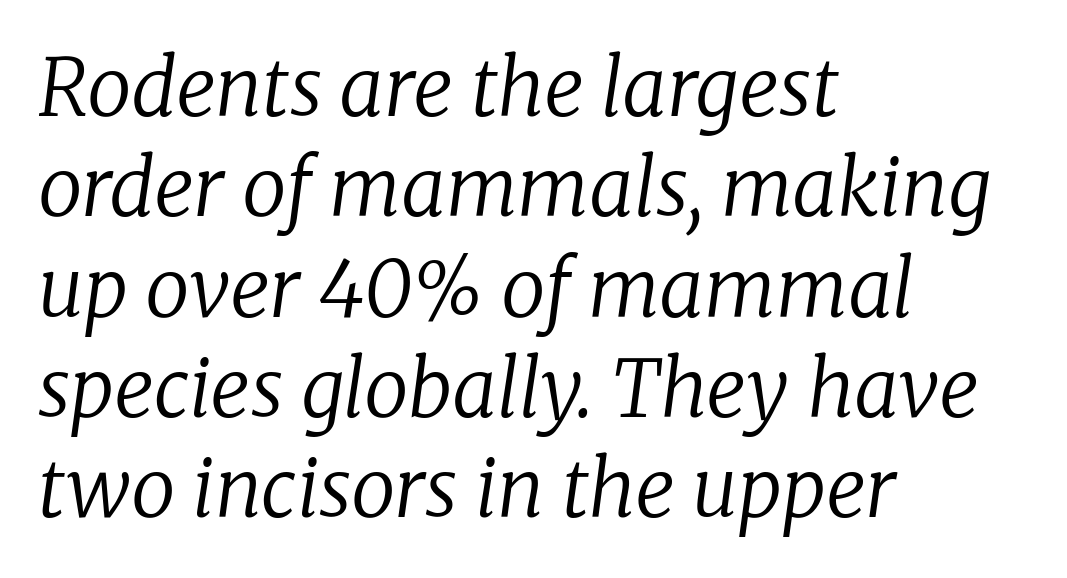
The image shows 79 px regular-weight serif type, italic (leaning right); set left-aligned, normal line spacing (1.27x), normal letter spacing, not underlined; low stroke contrast and a medium x-height.
